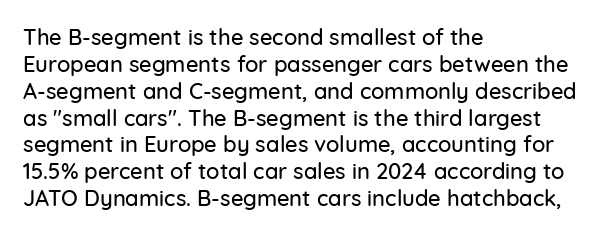
Q: Is the text italic (slanted)? A: No, it is upright.
Q: Is the text underlined? A: No.
Q: How is the paragraph aligned? A: Left-aligned.
Q: Is the spacing between letters normal or unusually wide? A: Normal.
